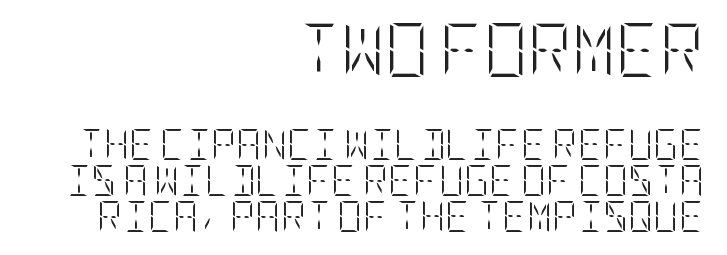
The horizontal fit of the characters is conventional and even. Type size steps down from the first block to the second. Bold? No — there's no thickening of the strokes. Descender tails drop into unmarked territory. Nope, not italic — everything's standing straight.
